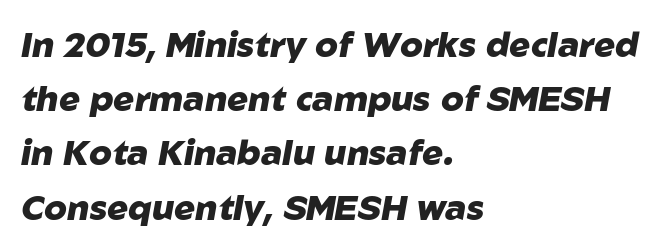
{"italic": "yes", "lean": "right", "slant_degrees": 10, "bold": "yes", "weight": "heavy", "width": "normal", "stroke_contrast": "low", "x_height": "medium", "monospaced": "no", "underline": "no", "align": "left", "line_spacing": "normal", "line_spacing_ratio": 1.55, "letter_spacing": "normal", "letter_spacing_em": 0.0, "glyph_px": 35}
